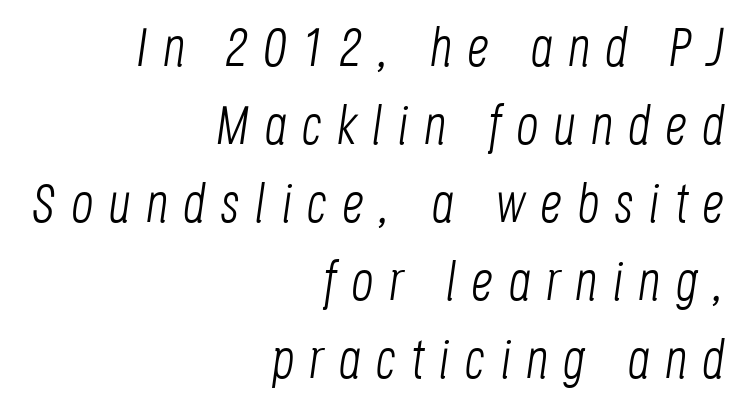
{"italic": "yes", "lean": "right", "slant_degrees": 8, "bold": "no", "weight": "light", "width": "condensed", "stroke_contrast": "low", "x_height": "large", "monospaced": "no", "underline": "no", "align": "right", "line_spacing": "normal", "line_spacing_ratio": 1.42, "letter_spacing": "wide", "letter_spacing_em": 0.27, "glyph_px": 55}
